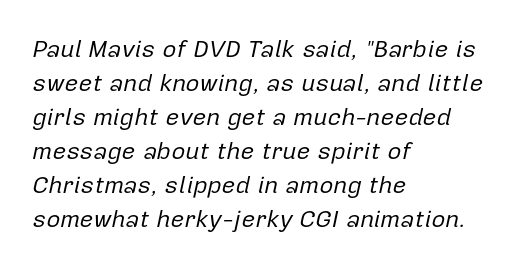
The image shows 24 px text type, italic (leaning right); set left-aligned, normal line spacing (1.42x), normal letter spacing, not underlined.
